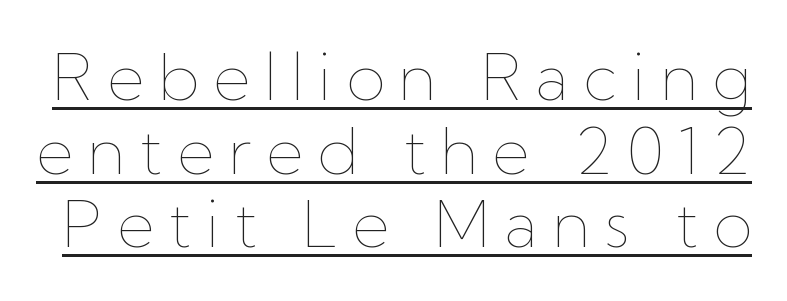
The image shows 64 px thin type, upright; set tight line spacing (1.15x), unusually wide letter spacing (+0.22 em), underlined; low stroke contrast and a medium x-height.
